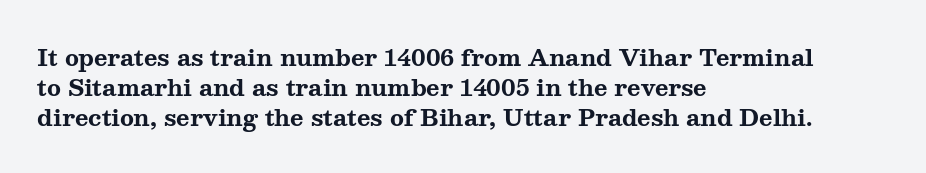
The image shows 23 px bold type, upright; set left-aligned, normal line spacing (1.3x), normal letter spacing, not underlined.
